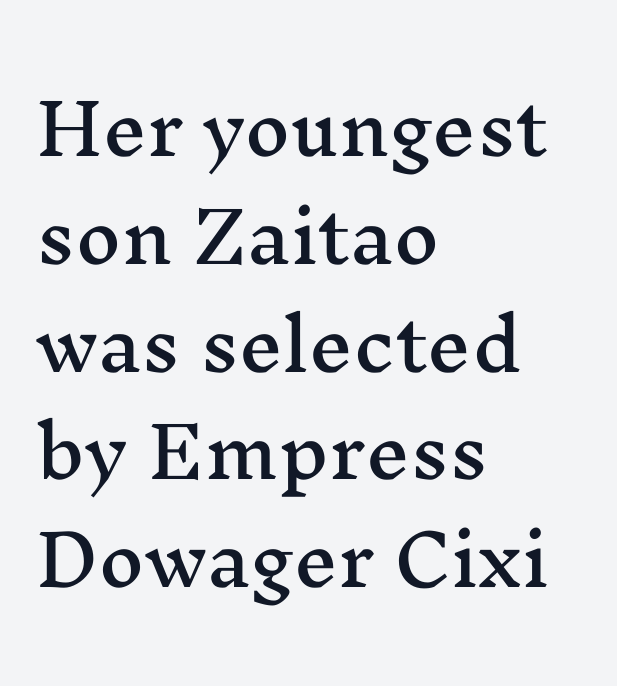
Q: Is the text italic (slanted)? A: No, it is upright.
Q: Is the typeface a serif or a sans-serif typeface? A: Serif.
Q: Is the text underlined? A: No.
Q: How is the paragraph aligned? A: Left-aligned.
Q: Is the spacing between letters normal or unusually wide? A: Normal.
Q: Is the spacing between lines tight, normal or loose? A: Normal.
Q: Width (condensed, normal, or wide)? A: Wide.
Q: Stroke contrast? A: Medium.
Q: x-height? A: Medium.
Q: Monospaced? A: No.
